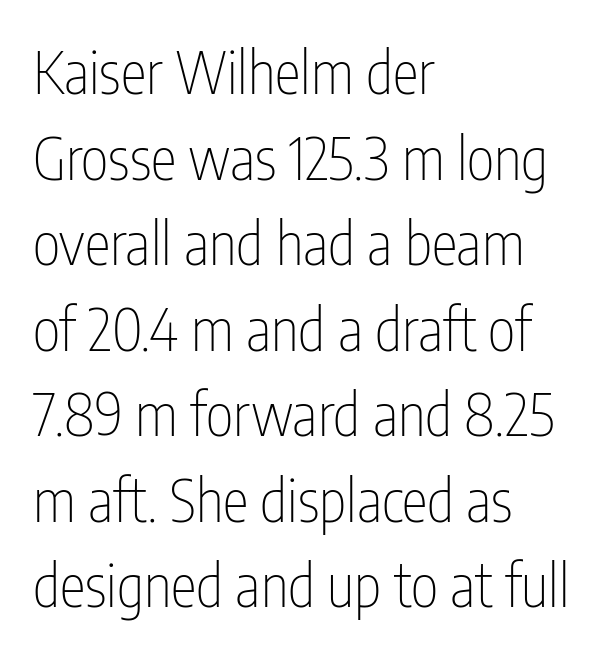
Q: Is the text bold? A: No.
Q: Is the text italic (slanted)? A: No, it is upright.
Q: Is the typeface a serif or a sans-serif typeface? A: Sans-serif.
Q: Is the text underlined? A: No.
Q: How is the paragraph aligned? A: Left-aligned.
Q: Is the spacing between letters normal or unusually wide? A: Normal.
Q: Is the spacing between lines tight, normal or loose? A: Normal.
Q: Width (condensed, normal, or wide)? A: Condensed.
Q: Stroke contrast? A: Low.
Q: x-height? A: Medium.
Q: Monospaced? A: No.
